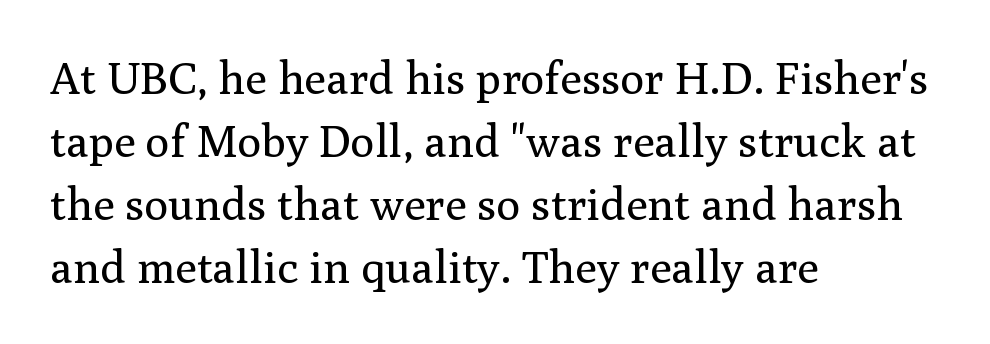
Caption: standard tracking, unaltered. You could not count columns in this text — the font is proportionally spaced. Is the block centered? No — it sits flush against the left margin. Check where the strokes stop: tiny serifs finish them off.
